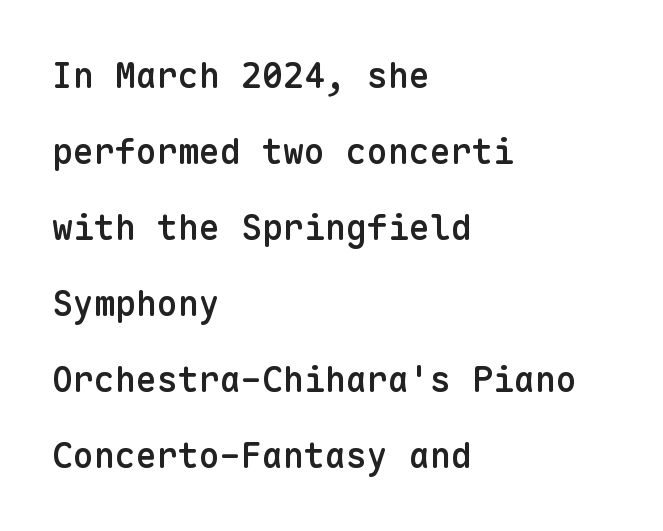
Q: Is the text bold? A: Semi-bold.
Q: Is the text italic (slanted)? A: No, it is upright.
Q: Is the typeface a serif or a sans-serif typeface? A: Sans-serif.
Q: Is the text underlined? A: No.
Q: How is the paragraph aligned? A: Left-aligned.
Q: Is the spacing between letters normal or unusually wide? A: Normal.
Q: Is the spacing between lines tight, normal or loose? A: Loose.
Q: Width (condensed, normal, or wide)? A: Normal.
Q: Stroke contrast? A: Low.
Q: x-height? A: Medium.
Q: Monospaced? A: Yes.
